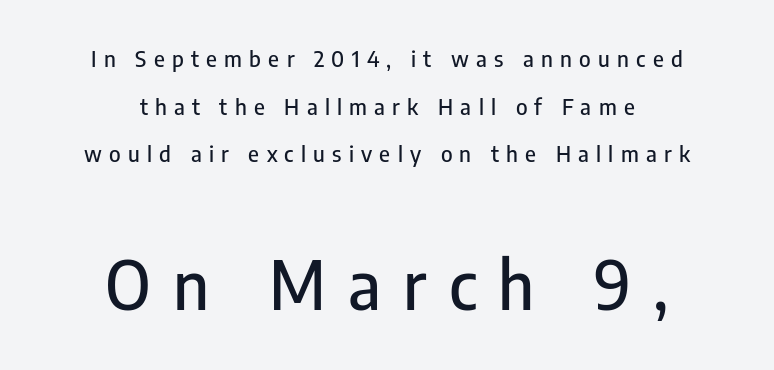
The image shows 67 px condensed sans-serif type, upright; set centered, loose line spacing (2.16x), unusually wide letter spacing (+0.33 em), not underlined; the second (bottom) block is 3.05x larger; low stroke contrast and a medium x-height.
